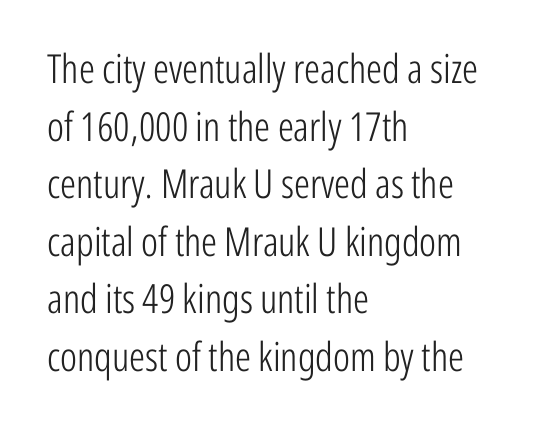
{"serif": "no", "italic": "no", "bold": "no", "weight": "light", "width": "condensed", "stroke_contrast": "low", "x_height": "medium", "monospaced": "no", "underline": "no", "align": "left", "line_spacing": "normal", "line_spacing_ratio": 1.44, "letter_spacing": "normal", "letter_spacing_em": 0.0, "glyph_px": 40}
